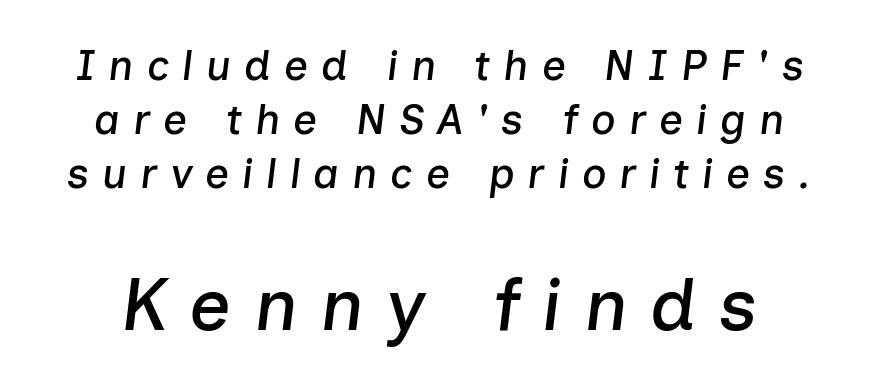
The image shows 73 px text type, italic (leaning right); set normal line spacing (1.28x), unusually wide letter spacing (+0.31 em), not underlined; the second (bottom) block is 1.74x larger; low stroke contrast and a medium x-height.
